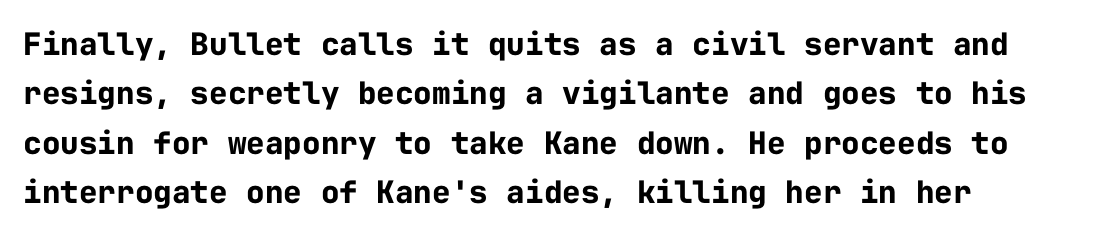
Q: Is the text bold? A: Yes.
Q: Is the text italic (slanted)? A: No, it is upright.
Q: Is the typeface a serif or a sans-serif typeface? A: Sans-serif.
Q: Is the text underlined? A: No.
Q: Is the spacing between letters normal or unusually wide? A: Normal.
Q: Is the spacing between lines tight, normal or loose? A: Normal.
Q: Width (condensed, normal, or wide)? A: Normal.
Q: Stroke contrast? A: Low.
Q: x-height? A: Medium.
Q: Monospaced? A: Yes.
